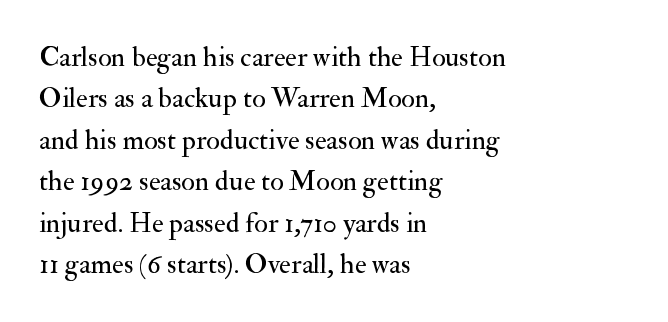
{"serif": "yes", "italic": "no", "bold": "no", "weight": "regular", "width": "normal", "stroke_contrast": "medium", "x_height": "small", "monospaced": "no", "underline": "no", "align": "left", "line_spacing": "normal", "line_spacing_ratio": 1.48, "letter_spacing": "normal", "letter_spacing_em": 0.0, "glyph_px": 28}
